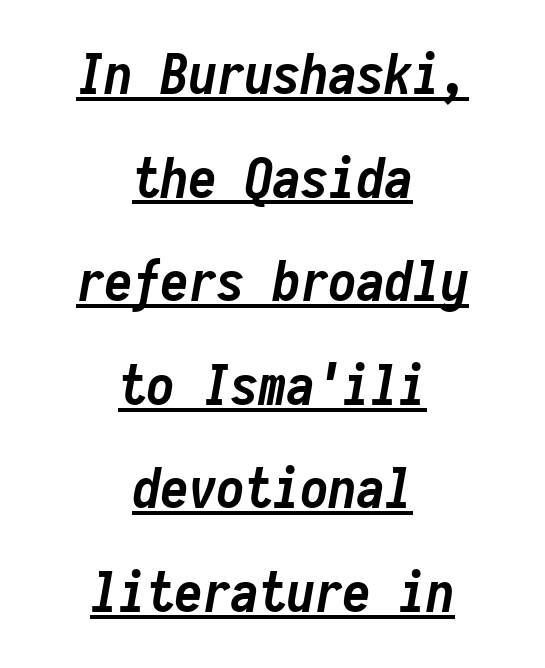
Q: Is the text bold? A: Yes.
Q: Is the text italic (slanted)? A: Yes, it leans right by about 10 degrees.
Q: Is the text underlined? A: Yes.
Q: How is the paragraph aligned? A: Centered.
Q: Is the spacing between letters normal or unusually wide? A: Normal.
Q: Width (condensed, normal, or wide)? A: Condensed.
Q: Stroke contrast? A: Low.
Q: x-height? A: Medium.
Q: Monospaced? A: Yes.
